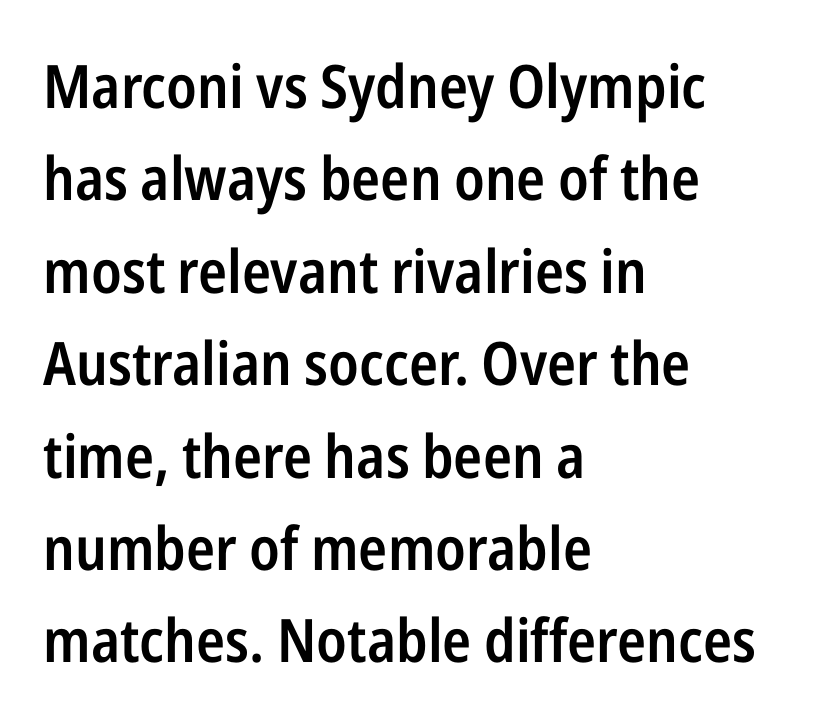
{"serif": "no", "italic": "no", "bold": "semi", "weight": "semibold", "width": "condensed", "stroke_contrast": "low", "x_height": "medium", "monospaced": "no", "underline": "no", "align": "left", "line_spacing": "normal", "line_spacing_ratio": 1.54, "letter_spacing": "normal", "letter_spacing_em": 0.0, "glyph_px": 60}
